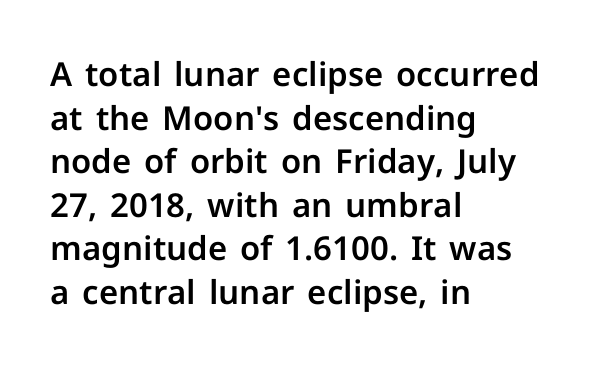
Q: Is the text italic (slanted)? A: No, it is upright.
Q: Is the typeface a serif or a sans-serif typeface? A: Sans-serif.
Q: Is the text underlined? A: No.
Q: How is the paragraph aligned? A: Left-aligned.
Q: Is the spacing between letters normal or unusually wide? A: Normal.
Q: Is the spacing between lines tight, normal or loose? A: Normal.
Q: Width (condensed, normal, or wide)? A: Normal.
Q: Stroke contrast? A: Low.
Q: x-height? A: Medium.
Q: Monospaced? A: No.
